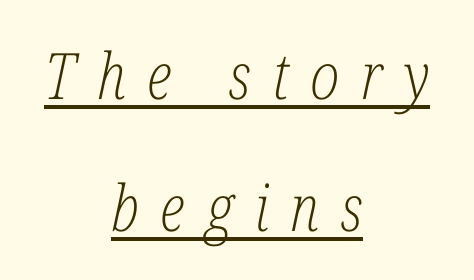
{"serif": "yes", "italic": "yes", "lean": "right", "slant_degrees": 12, "bold": "no", "weight": "light", "width": "condensed", "stroke_contrast": "low", "x_height": "medium", "monospaced": "no", "underline": "yes", "align": "center", "line_spacing": "loose", "line_spacing_ratio": 2.06, "letter_spacing": "wide", "letter_spacing_em": 0.33, "glyph_px": 64}
